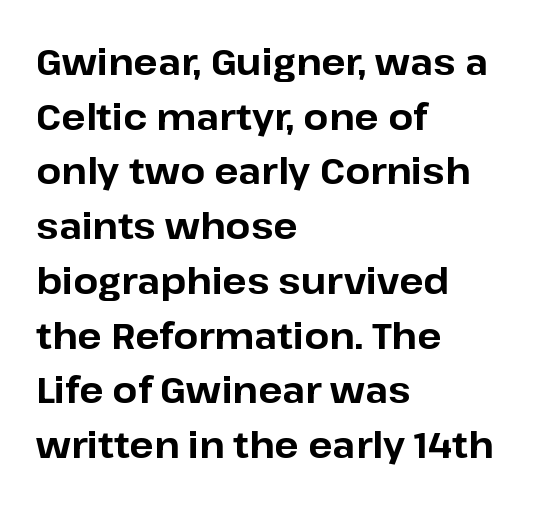
{"serif": "no", "italic": "no", "bold": "yes", "weight": "bold", "width": "normal", "stroke_contrast": "low", "x_height": "medium", "monospaced": "no", "underline": "no", "align": "left", "line_spacing": "normal", "line_spacing_ratio": 1.52, "letter_spacing": "normal", "letter_spacing_em": 0.0, "glyph_px": 36}
